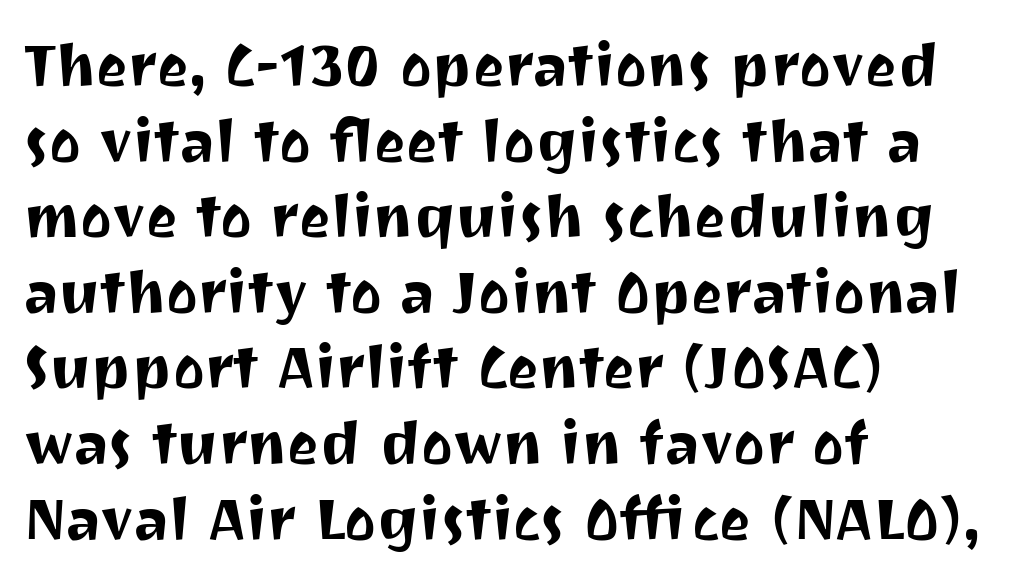
In terms of posture, this sample is upright. These lines are set flush left with a ragged right edge. Does the type have serifs? No, each stem ends abruptly. Is this a fixed-width face? No — the glyphs have proportional, varying widths. Vertically, the passage feels balanced, rows spaced as you'd expect.
